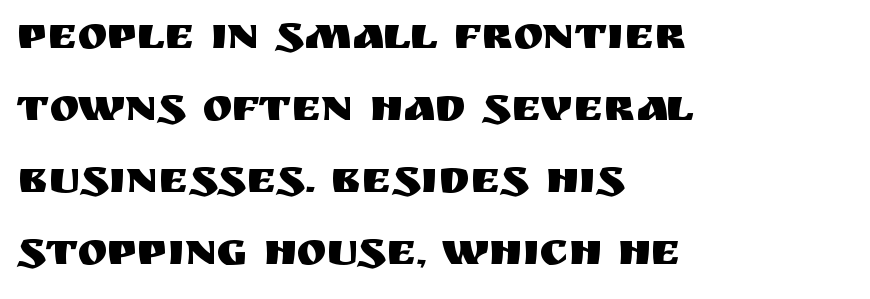
Q: Is the text italic (slanted)? A: No, it is upright.
Q: Is the typeface a serif or a sans-serif typeface? A: Sans-serif.
Q: Is the text underlined? A: No.
Q: How is the paragraph aligned? A: Left-aligned.
Q: Is the spacing between letters normal or unusually wide? A: Normal.
Q: Is the spacing between lines tight, normal or loose? A: Normal.
Q: Width (condensed, normal, or wide)? A: Normal.
Q: Stroke contrast? A: Medium.
Q: x-height? A: Large.
Q: Monospaced? A: No.
